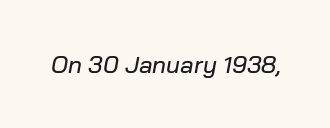
{"italic": "yes", "lean": "right", "slant_degrees": 10, "underline": "no", "letter_spacing": "normal", "letter_spacing_em": 0.0, "glyph_px": 24}
